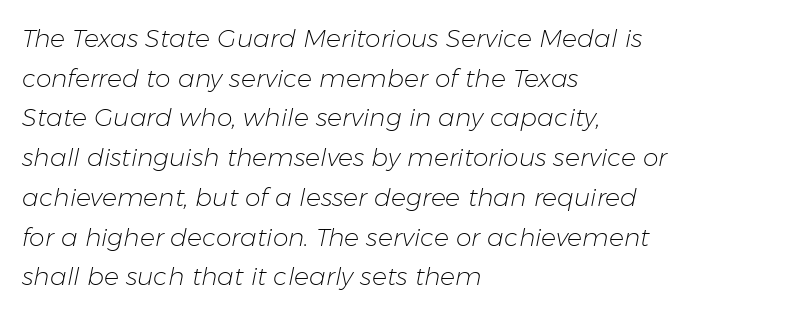
Q: Is the text bold? A: No.
Q: Is the text italic (slanted)? A: Yes, it leans right by about 11 degrees.
Q: Is the text underlined? A: No.
Q: How is the paragraph aligned? A: Left-aligned.
Q: Is the spacing between letters normal or unusually wide? A: Normal.
Q: Is the spacing between lines tight, normal or loose? A: Normal.
